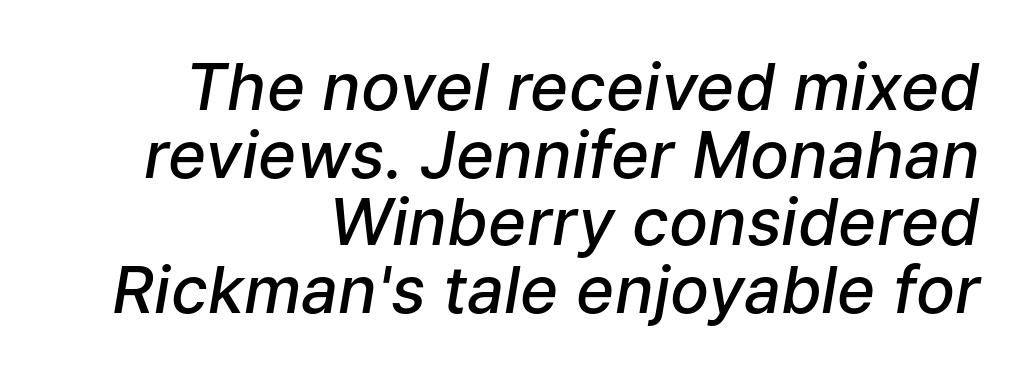
{"italic": "yes", "lean": "right", "slant_degrees": 9, "bold": "semi", "weight": "semibold", "width": "normal", "stroke_contrast": "low", "x_height": "medium", "monospaced": "no", "underline": "no", "align": "right", "line_spacing": "tight", "line_spacing_ratio": 1.04, "letter_spacing": "normal", "letter_spacing_em": 0.0, "glyph_px": 65}
